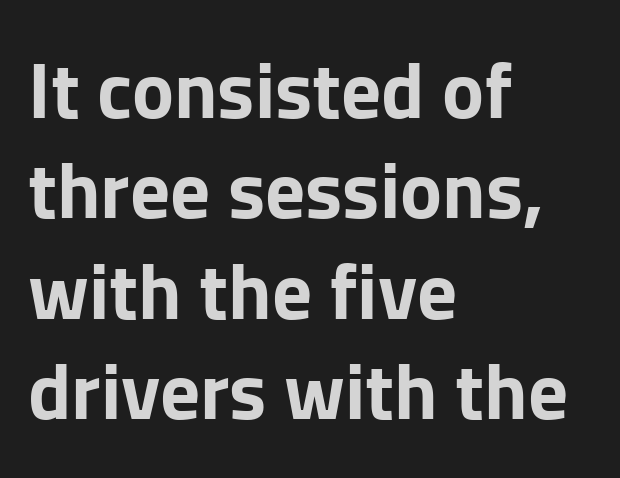
Q: Is the text bold? A: Yes.
Q: Is the text italic (slanted)? A: No, it is upright.
Q: Is the typeface a serif or a sans-serif typeface? A: Sans-serif.
Q: Is the text underlined? A: No.
Q: How is the paragraph aligned? A: Left-aligned.
Q: Is the spacing between letters normal or unusually wide? A: Normal.
Q: Is the spacing between lines tight, normal or loose? A: Normal.
Q: Width (condensed, normal, or wide)? A: Normal.
Q: Stroke contrast? A: Low.
Q: x-height? A: Medium.
Q: Monospaced? A: No.
